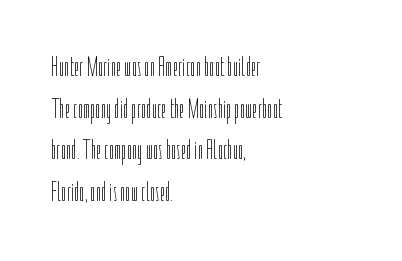
{"italic": "no", "bold": "no", "underline": "no", "align": "left", "line_spacing": "normal", "line_spacing_ratio": 1.54, "letter_spacing": "normal", "letter_spacing_em": 0.0, "glyph_px": 27}
